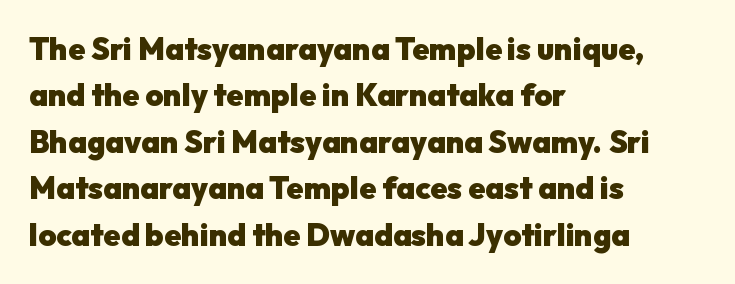
{"serif": "no", "italic": "no", "bold": "yes", "weight": "heavy", "width": "normal", "stroke_contrast": "low", "x_height": "medium", "monospaced": "no", "underline": "no", "align": "left", "line_spacing": "normal", "line_spacing_ratio": 1.5, "letter_spacing": "normal", "letter_spacing_em": 0.0, "glyph_px": 31}
